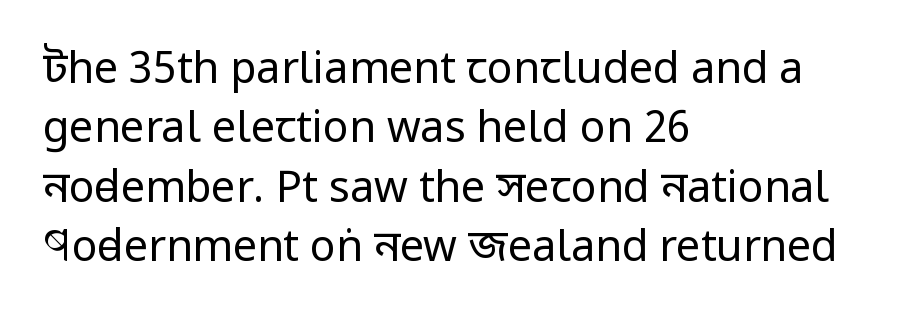
The image shows 43 px regular-weight, condensed sans-serif type, upright; set left-aligned, normal line spacing (1.38x), normal letter spacing, not underlined; low stroke contrast and a large x-height.
